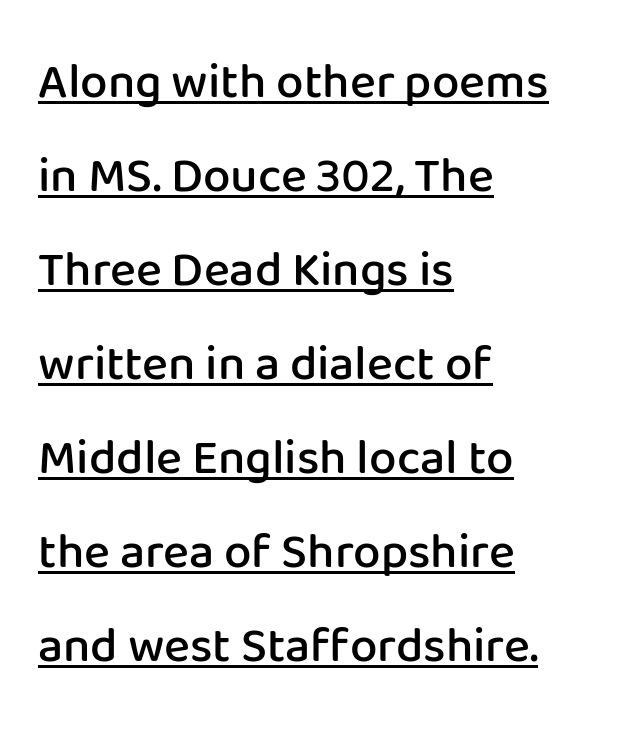
The image shows 49 px semibold sans-serif type, upright; set left-aligned, loose line spacing (1.92x), normal letter spacing, underlined; low stroke contrast and a medium x-height.
